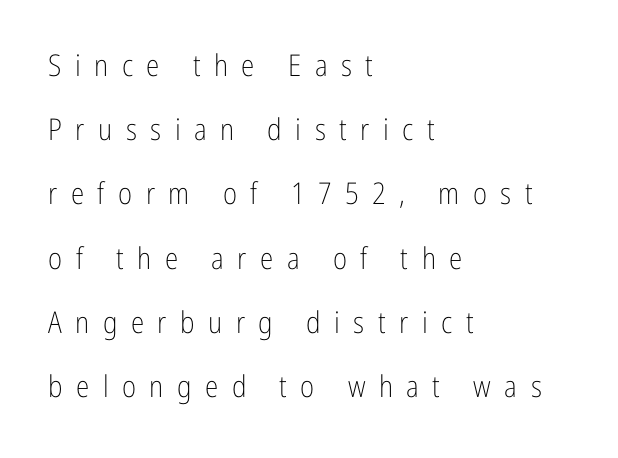
The image shows 30 px light, condensed sans-serif type, upright; set left-aligned, loose line spacing (2.14x), unusually wide letter spacing (+0.45 em), not underlined; low stroke contrast and a medium x-height.
